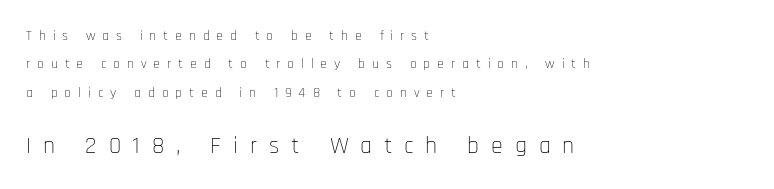
Only glyphs here, with clear space below each row. A quiet, ordinary-to-light weight characterises the typeface. This is the regular roman posture of the typeface. This rendering widens character spacing well past its baseline value. Type size steps up from the first block to the second. The paragraph has a hard left edge and a soft right edge.
